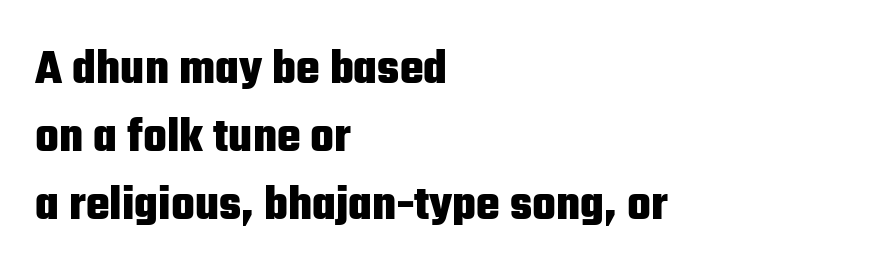
Alignment: flush left. Caption: bold face, heavy strokes. This is roman type, the default non-slanted kind. The letters carry no serifs — their stems end cleanly without finishing strokes.
